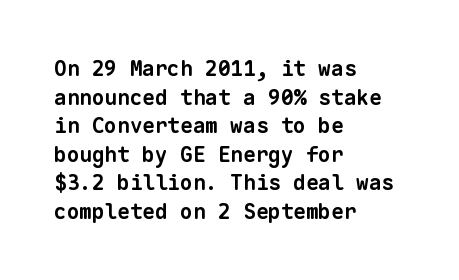
{"bold": "yes", "underline": "no", "align": "left", "line_spacing": "normal", "line_spacing_ratio": 1.36, "letter_spacing": "normal", "letter_spacing_em": 0.0, "glyph_px": 21}
